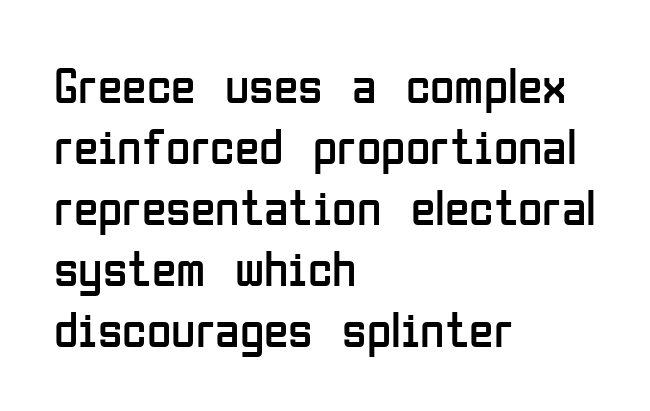
Plain, unruled lines of type. The rendering uses natural spacing where letterforms have individual widths. You can tell it's not italic because the verticals are truly vertical. Leftover space on each line is placed entirely after the last word. Students, note that the glyphs here touch the page at normal intervals.
